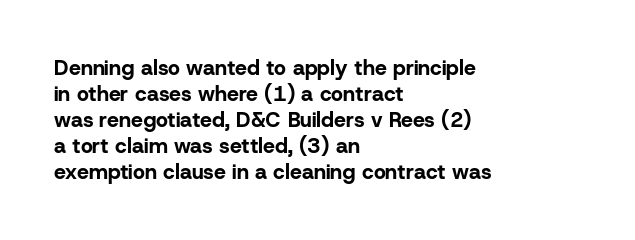
Q: Is the text bold? A: Yes.
Q: Is the text italic (slanted)? A: No, it is upright.
Q: Is the text underlined? A: No.
Q: How is the paragraph aligned? A: Left-aligned.
Q: Is the spacing between letters normal or unusually wide? A: Normal.
